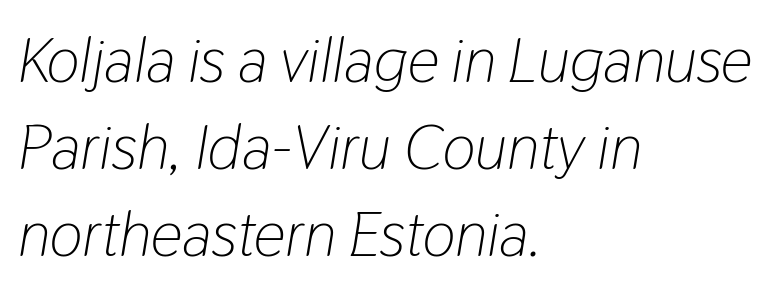
Q: Is the text bold? A: No.
Q: Is the text italic (slanted)? A: Yes, it leans right by about 9 degrees.
Q: Is the text underlined? A: No.
Q: How is the paragraph aligned? A: Left-aligned.
Q: Is the spacing between letters normal or unusually wide? A: Normal.
Q: Is the spacing between lines tight, normal or loose? A: Normal.
Q: Width (condensed, normal, or wide)? A: Condensed.
Q: Stroke contrast? A: Low.
Q: x-height? A: Medium.
Q: Monospaced? A: No.
